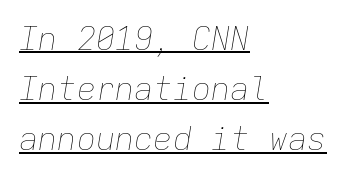
Q: Is the text bold? A: No.
Q: Is the text italic (slanted)? A: Yes, it leans right by about 9 degrees.
Q: Is the text underlined? A: Yes.
Q: How is the paragraph aligned? A: Left-aligned.
Q: Is the spacing between letters normal or unusually wide? A: Normal.
Q: Is the spacing between lines tight, normal or loose? A: Normal.
Q: Width (condensed, normal, or wide)? A: Normal.
Q: Stroke contrast? A: Low.
Q: x-height? A: Medium.
Q: Monospaced? A: Yes.
